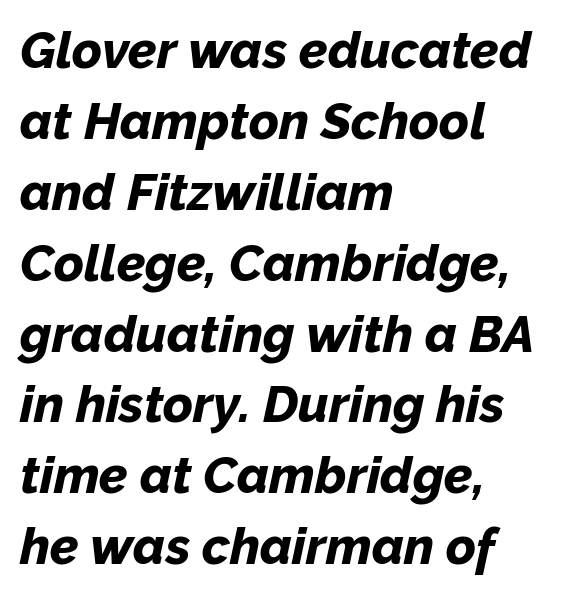
{"italic": "yes", "lean": "right", "slant_degrees": 12, "bold": "yes", "weight": "bold", "width": "normal", "stroke_contrast": "low", "x_height": "medium", "monospaced": "no", "underline": "no", "align": "left", "line_spacing": "normal", "line_spacing_ratio": 1.39, "letter_spacing": "normal", "letter_spacing_em": 0.0, "glyph_px": 51}
